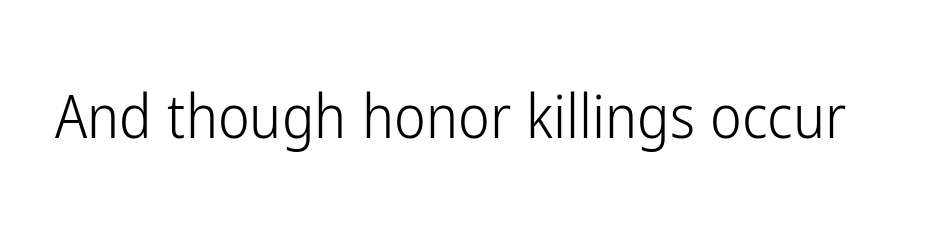
Q: Is the text bold? A: No.
Q: Is the text italic (slanted)? A: No, it is upright.
Q: Is the typeface a serif or a sans-serif typeface? A: Sans-serif.
Q: Is the text underlined? A: No.
Q: Is the spacing between letters normal or unusually wide? A: Normal.
Q: Width (condensed, normal, or wide)? A: Condensed.
Q: Stroke contrast? A: Low.
Q: x-height? A: Medium.
Q: Monospaced? A: No.
